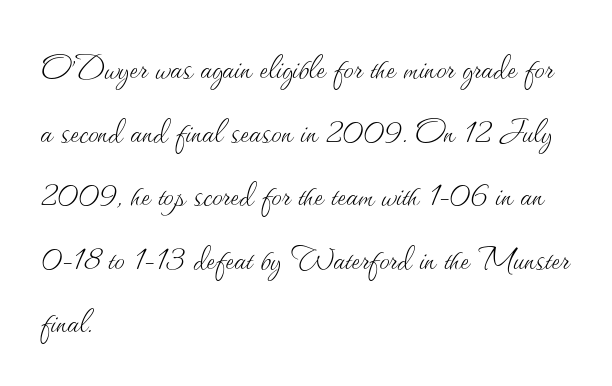
The gap between lines stays unmarked. Heaviness? Minimal to ordinary, like unemphasized prose. Compared with typical body copy, the letter spacing here is the same. In terms of leading, this rendering sits right in the middle. Is this a fixed-width face? No — the glyphs have proportional, varying widths.
